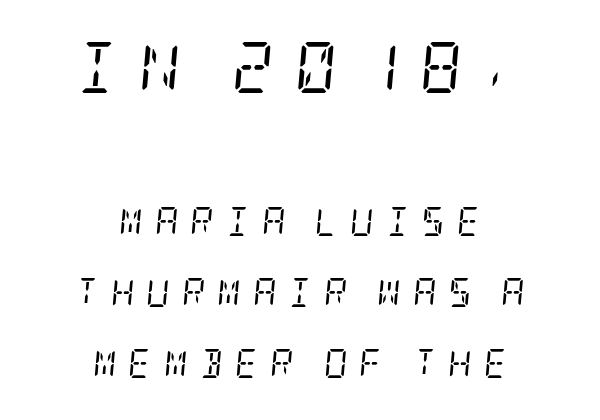
{"serif": "yes", "italic": "yes", "lean": "right", "slant_degrees": 5, "bold": "no", "weight": "regular", "width": "condensed", "stroke_contrast": "low", "x_height": "large", "underline": "no", "align": "center", "line_spacing": "loose", "line_spacing_ratio": 2.44, "letter_spacing": "wide", "letter_spacing_em": 0.41, "larger_block": "first", "size_ratio": 1.76, "glyph_px": 51}
